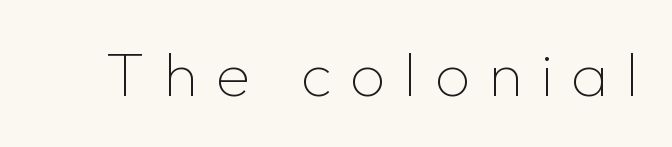
The image shows 62 px thin sans-serif type, upright; set unusually wide letter spacing (+0.3 em), not underlined; low stroke contrast and a medium x-height.
